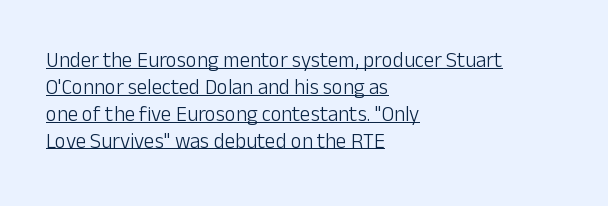
Notice how descenders clear the ascenders below comfortably — that's standard leading. Quick note: underline on. Italic? Not at all — the glyphs are vertical. Does extra space separate the letters? No, they use regular spacing.
